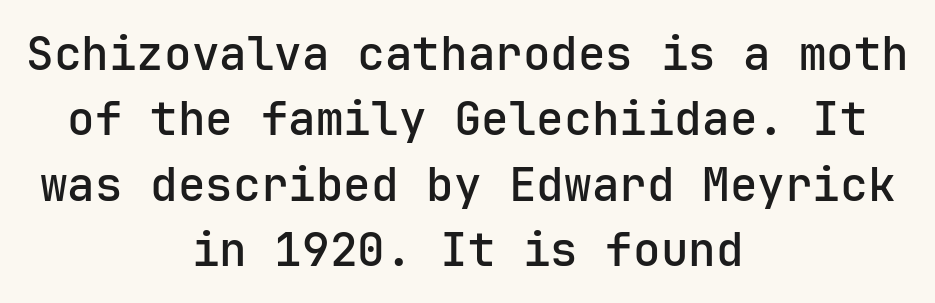
Characters follow at the spacing the type designer built in. The font's upright variant was chosen for this text. The compositor balanced each line on the midline. A clean baseline with only descenders dipping below it.
